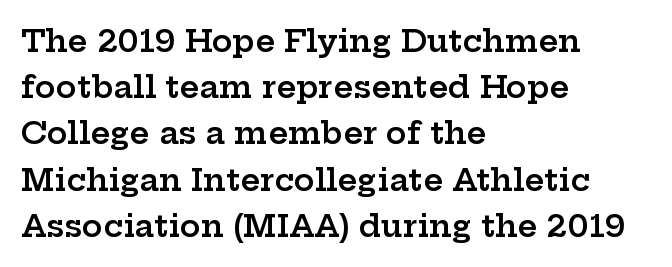
Q: Is the text bold? A: Semi-bold.
Q: Is the text italic (slanted)? A: No, it is upright.
Q: Is the typeface a serif or a sans-serif typeface? A: Serif.
Q: Is the text underlined? A: No.
Q: How is the paragraph aligned? A: Left-aligned.
Q: Is the spacing between letters normal or unusually wide? A: Normal.
Q: Is the spacing between lines tight, normal or loose? A: Normal.
Q: Width (condensed, normal, or wide)? A: Wide.
Q: Stroke contrast? A: Low.
Q: x-height? A: Medium.
Q: Monospaced? A: No.
